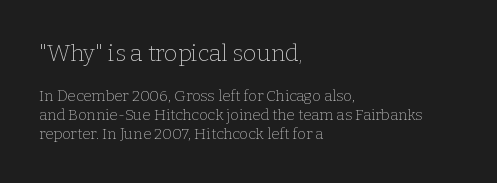
{"italic": "no", "bold": "no", "underline": "no", "align": "left", "line_spacing": "normal", "line_spacing_ratio": 1.26, "letter_spacing": "normal", "letter_spacing_em": 0.0, "larger_block": "first", "size_ratio": 1.53, "glyph_px": 23}
